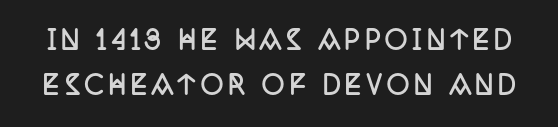
Clear beneath every line of the passage. Upright lettering throughout. Is the type bold? Yes — the strokes are clearly thick and heavy.
